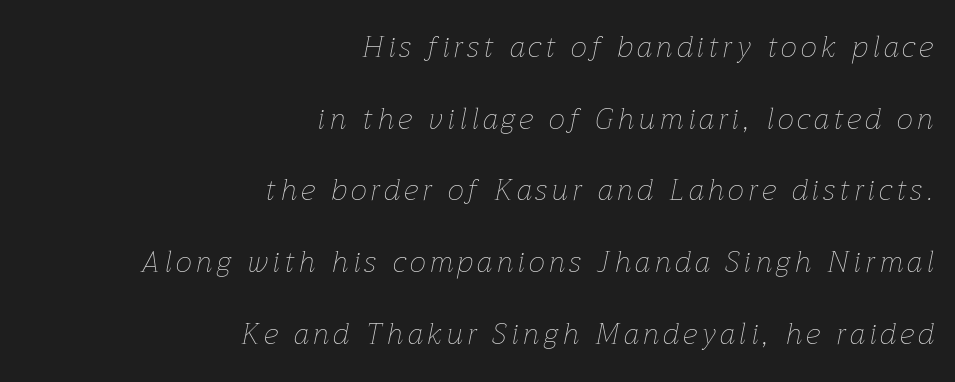
Q: Is the text bold? A: No.
Q: Is the text italic (slanted)? A: Yes, it leans right by about 12 degrees.
Q: Is the text underlined? A: No.
Q: How is the paragraph aligned? A: Right-aligned.
Q: Is the spacing between lines tight, normal or loose? A: Loose.
Q: Width (condensed, normal, or wide)? A: Normal.
Q: Stroke contrast? A: Low.
Q: x-height? A: Medium.
Q: Monospaced? A: No.
